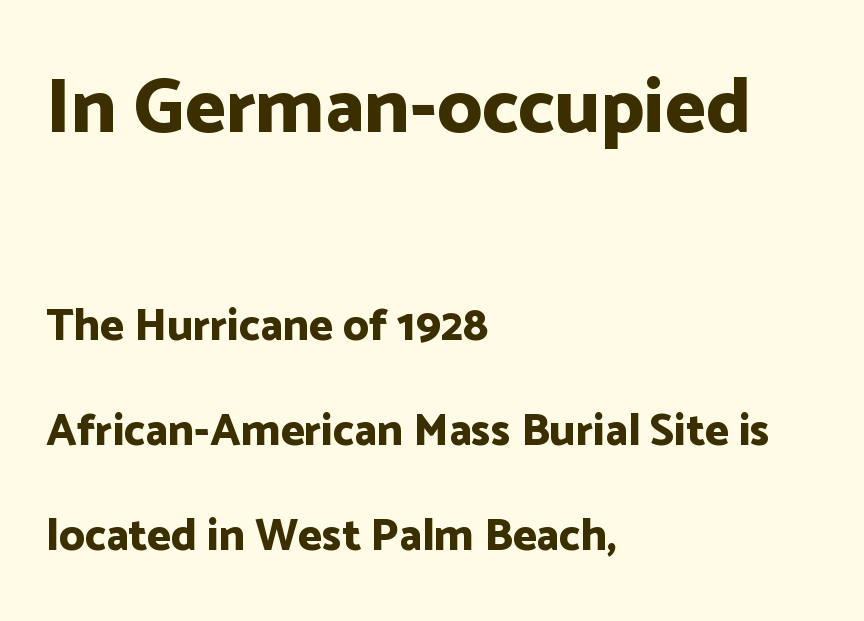
Which margin do the lines hug? The left one — the right edge is uneven. Serif or sans? Sans — the stroke terminals are bare. The space directly below the letters is spotless. Rendered with straight, roman letterforms. The letterforms sit shoulder to shoulder at normal distance.
